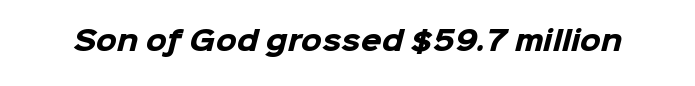
{"bold": "yes", "underline": "no", "letter_spacing": "normal", "letter_spacing_em": 0.0, "glyph_px": 27}
